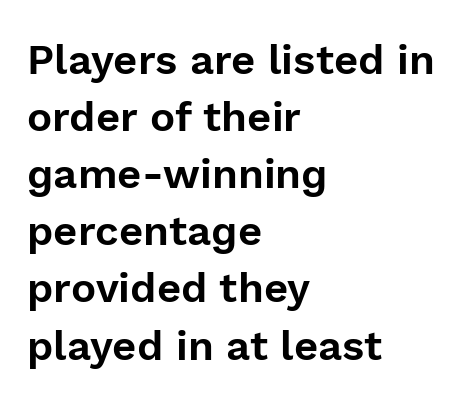
{"serif": "no", "italic": "no", "width": "normal", "x_height": "medium", "monospaced": "no", "underline": "no", "align": "left", "line_spacing": "normal", "line_spacing_ratio": 1.36, "letter_spacing": "normal", "letter_spacing_em": 0.0, "glyph_px": 42}
